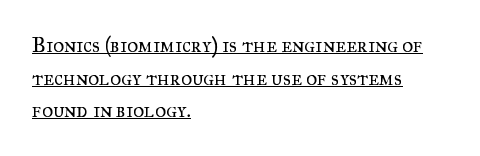
{"italic": "no", "bold": "no", "underline": "yes", "align": "left", "line_spacing": "normal", "line_spacing_ratio": 1.55, "letter_spacing": "normal", "letter_spacing_em": 0.0, "glyph_px": 21}
